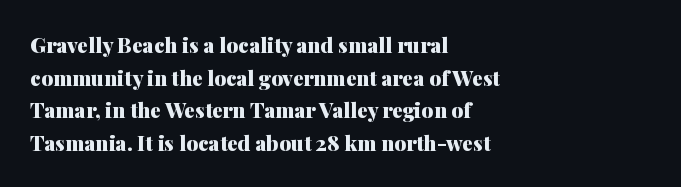
Q: Is the text bold? A: Yes.
Q: Is the text italic (slanted)? A: No, it is upright.
Q: Is the text underlined? A: No.
Q: How is the paragraph aligned? A: Left-aligned.
Q: Is the spacing between letters normal or unusually wide? A: Normal.
Q: Is the spacing between lines tight, normal or loose? A: Normal.
